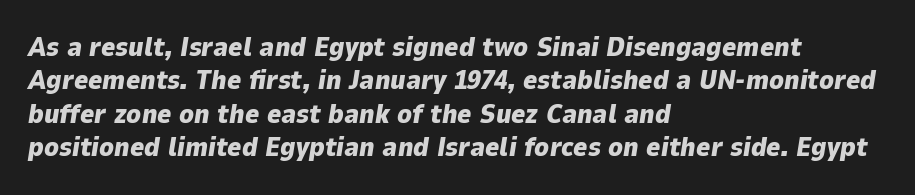
These lines keep a tight, regular rhythm from letter to letter. Alignment: flush left. An italicized treatment has been applied to the whole sample. The characters look thick and weighty, a clear bold.
